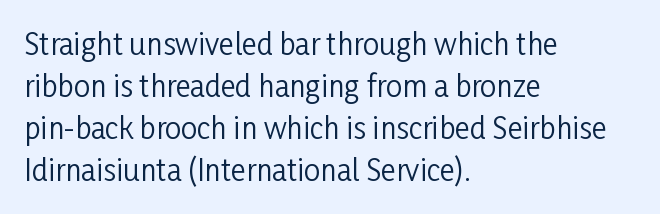
The type is set solid horizontally, with unmodified tracking. Look at the bottom of the vertical strokes: they stop flat, with no serifs. Regular leading. The face used here is proportionally spaced, like ordinary book or web type. Weight class: somewhere from thin through regular. In CSS terms this would be text-align: left.
